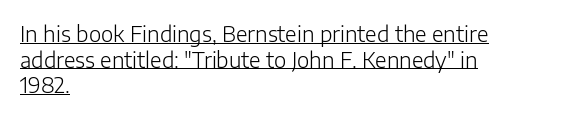
Weight: regular or lighter. The gaps between neighbouring characters are ordinary and unremarkable. Leftover space on each line is placed entirely after the last word. The specimen includes a rule beneath the text block's lines.
